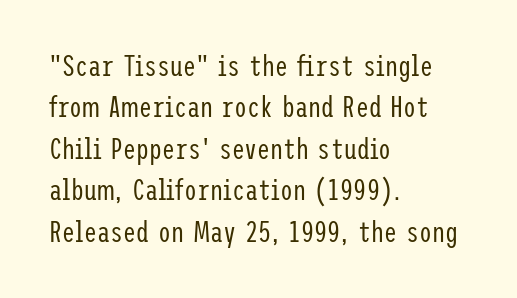
{"serif": "no", "italic": "no", "bold": "no", "weight": "regular", "width": "condensed", "stroke_contrast": "low", "x_height": "medium", "underline": "no", "align": "left", "line_spacing": "normal", "line_spacing_ratio": 1.43, "letter_spacing": "normal", "letter_spacing_em": 0.0, "glyph_px": 29}
